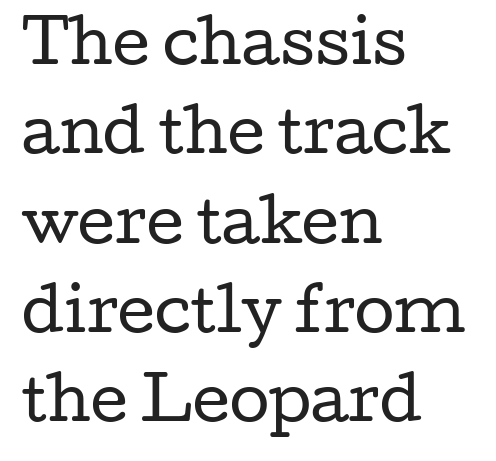
The type is set solid horizontally, with unmodified tracking. The font's upright variant was chosen for this text. These lines are rendered in a variable-pitch font. Summary of vertical rhythm: regular, with standard interline spacing.
